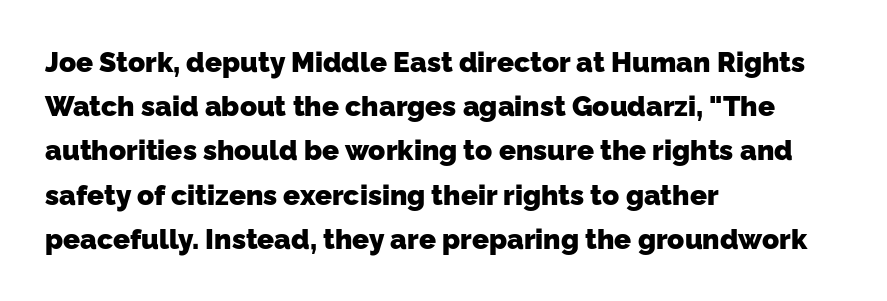
The image shows 28 px heavy sans-serif type; set left-aligned, normal line spacing (1.58x), normal letter spacing, not underlined; low stroke contrast and a medium x-height.
